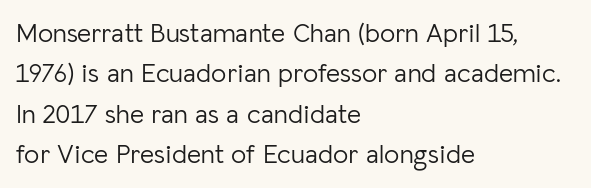
Q: Is the text bold? A: No.
Q: Is the text italic (slanted)? A: No, it is upright.
Q: Is the text underlined? A: No.
Q: How is the paragraph aligned? A: Left-aligned.
Q: Is the spacing between letters normal or unusually wide? A: Normal.
Q: Is the spacing between lines tight, normal or loose? A: Normal.
